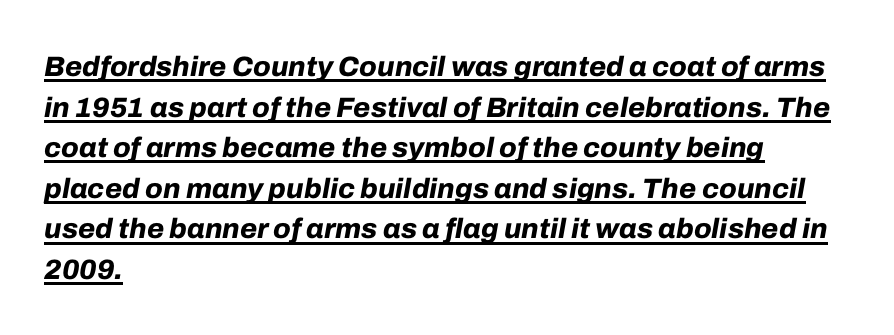
{"italic": "yes", "lean": "right", "slant_degrees": 10, "bold": "yes", "weight": "bold", "width": "normal", "stroke_contrast": "low", "x_height": "medium", "monospaced": "no", "underline": "yes", "align": "left", "line_spacing": "normal", "line_spacing_ratio": 1.45, "letter_spacing": "normal", "letter_spacing_em": 0.0, "glyph_px": 28}
